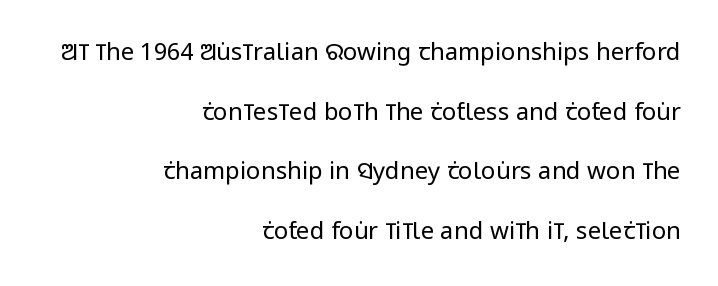
Q: Is the text bold? A: No.
Q: Is the text italic (slanted)? A: No, it is upright.
Q: Is the text underlined? A: No.
Q: How is the paragraph aligned? A: Right-aligned.
Q: Is the spacing between letters normal or unusually wide? A: Normal.
Q: Is the spacing between lines tight, normal or loose? A: Loose.
